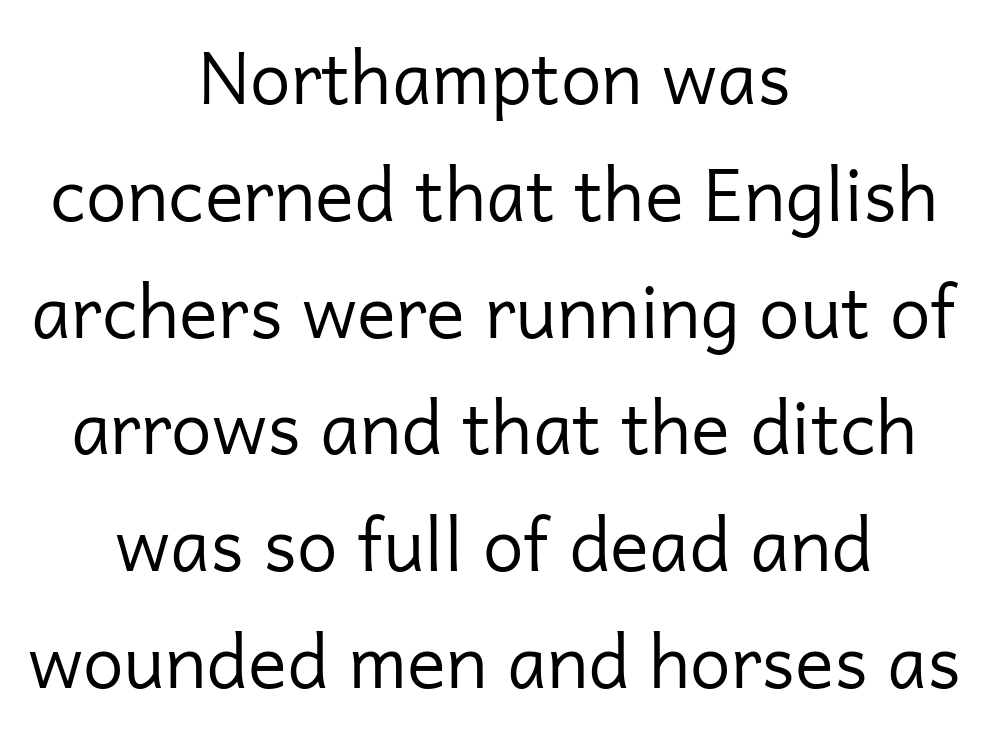
Each line is balanced around a shared central axis. The typeface has the unassuming heft of standard copy or less. Observe the absence of serifs on each vertical stroke in this sample. A typesetter would call this leading conventional body-copy spacing. The line texture is even and compact thanks to regular tracking.
